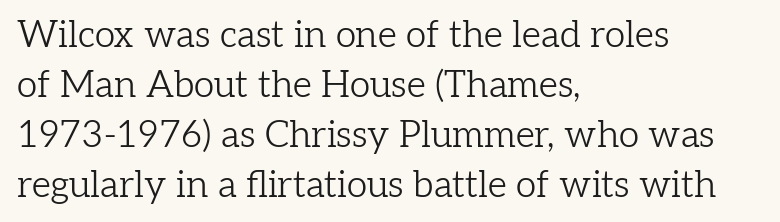
Stems and bowls with no extra thickness — not bold. The face used here is proportionally spaced, like ordinary book or web type. The characters display serif detailing at their extremities. The passage shown stacks its lines at a standard gap. The specimen omits any rule beneath the text block's lines. Posture: vertical.
